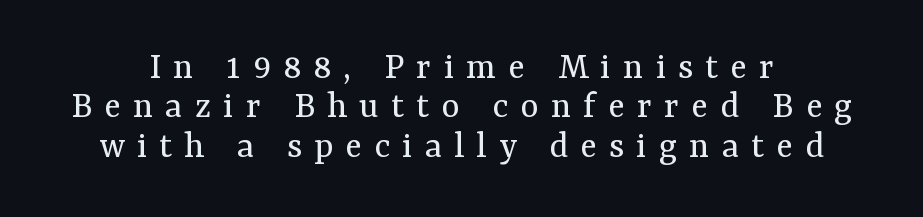
The image shows 39 px regular-weight serif type, upright; set tight line spacing (1.01x), unusually wide letter spacing (+0.31 em), not underlined; medium stroke contrast and a medium x-height.
